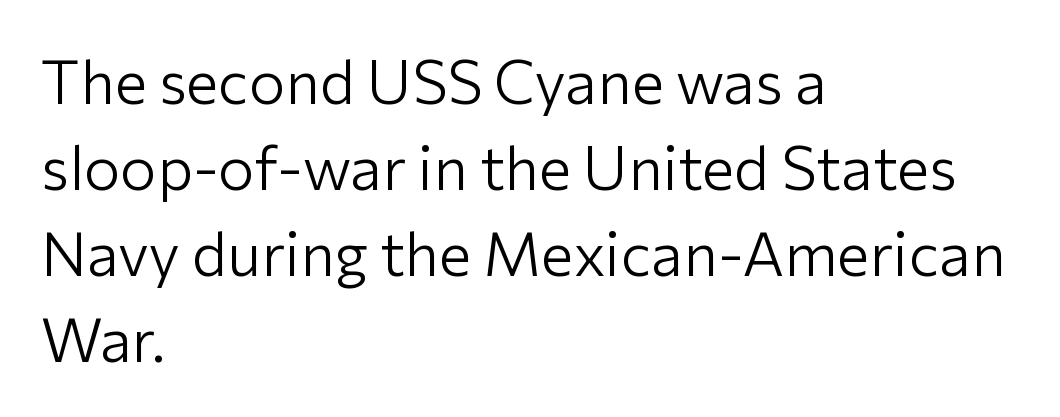
{"serif": "no", "italic": "no", "bold": "no", "weight": "light", "width": "normal", "stroke_contrast": "low", "x_height": "medium", "monospaced": "no", "underline": "no", "align": "left", "line_spacing": "normal", "line_spacing_ratio": 1.41, "letter_spacing": "normal", "letter_spacing_em": 0.0, "glyph_px": 61}
